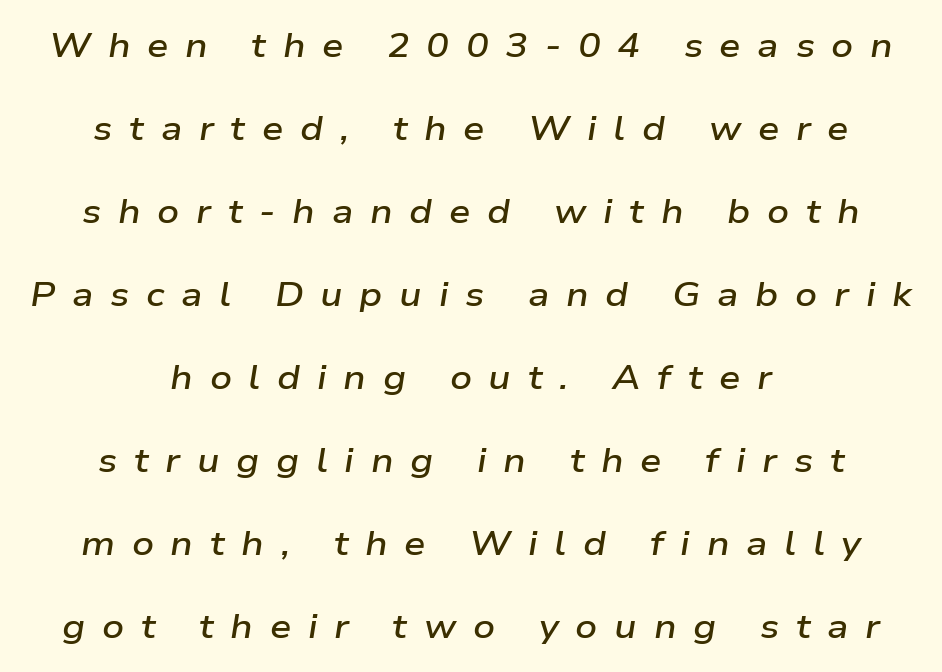
{"italic": "yes", "lean": "right", "slant_degrees": 9, "bold": "semi", "weight": "semibold", "width": "wide", "stroke_contrast": "low", "x_height": "medium", "monospaced": "no", "underline": "no", "align": "center", "line_spacing": "loose", "line_spacing_ratio": 2.44, "letter_spacing": "wide", "letter_spacing_em": 0.49, "glyph_px": 34}
